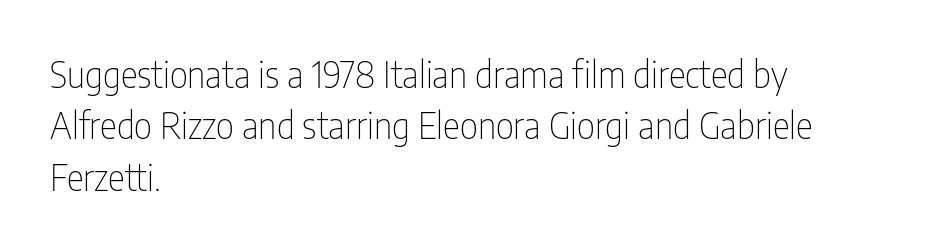
The image shows 36 px thin, condensed sans-serif type, upright; set left-aligned, normal line spacing (1.43x), normal letter spacing, not underlined; low stroke contrast and a medium x-height.
